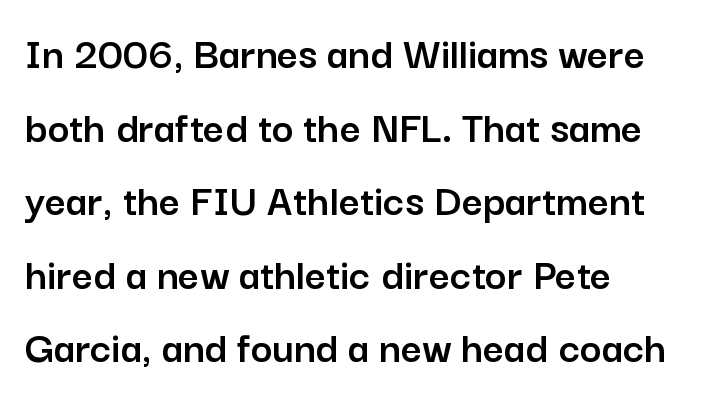
Q: Is the text italic (slanted)? A: No, it is upright.
Q: Is the typeface a serif or a sans-serif typeface? A: Sans-serif.
Q: Is the text underlined? A: No.
Q: How is the paragraph aligned? A: Left-aligned.
Q: Is the spacing between letters normal or unusually wide? A: Normal.
Q: Is the spacing between lines tight, normal or loose? A: Normal.
Q: Width (condensed, normal, or wide)? A: Normal.
Q: Stroke contrast? A: Low.
Q: x-height? A: Medium.
Q: Monospaced? A: No.
